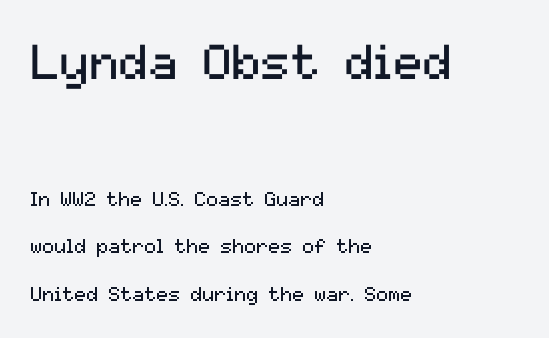
You can tell from the bare stems that sans-serif type was used. The tracking reads as untouched default to a designer's eye. Notice how the passage keeps a crisp vertical edge on the left only. Think of a printed novel: that variable character pitch is what you see here. Does the lettering tilt? It doesn't — this is upright. The letters in the upper block stand taller than those in the block below.
